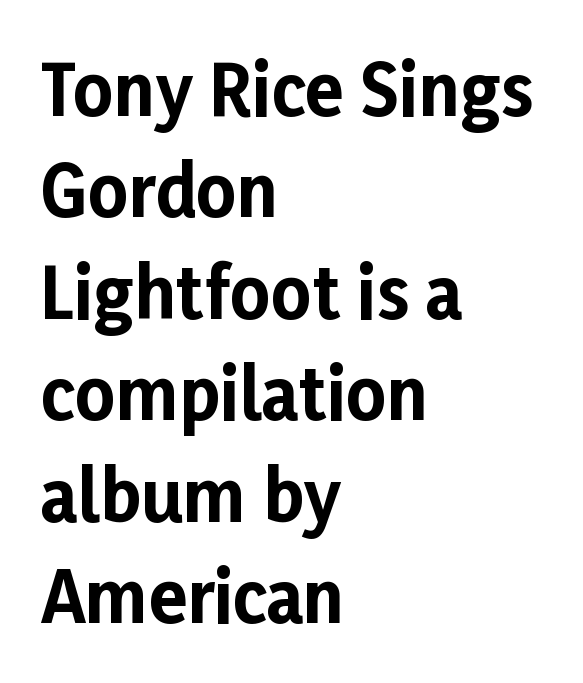
{"serif": "no", "italic": "no", "bold": "yes", "weight": "bold", "width": "normal", "stroke_contrast": "low", "x_height": "medium", "monospaced": "no", "underline": "no", "align": "left", "line_spacing": "normal", "line_spacing_ratio": 1.45, "letter_spacing": "normal", "letter_spacing_em": 0.0, "glyph_px": 70}
